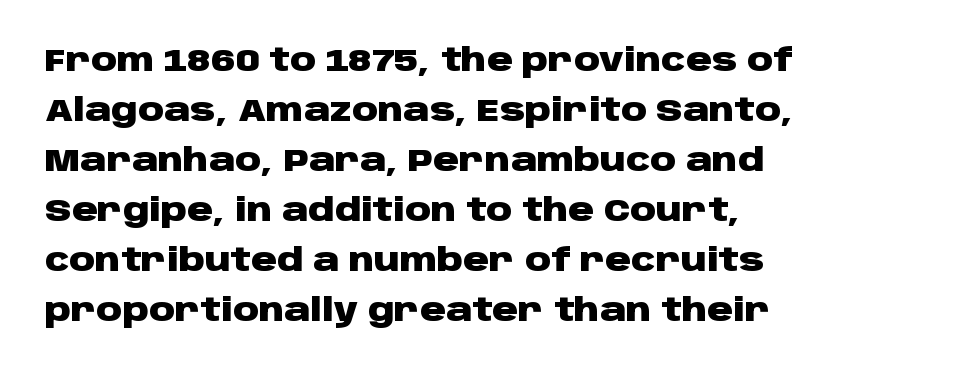
Q: Is the text bold? A: Yes.
Q: Is the text italic (slanted)? A: No, it is upright.
Q: Is the typeface a serif or a sans-serif typeface? A: Sans-serif.
Q: Is the text underlined? A: No.
Q: How is the paragraph aligned? A: Left-aligned.
Q: Is the spacing between letters normal or unusually wide? A: Normal.
Q: Is the spacing between lines tight, normal or loose? A: Normal.
Q: Width (condensed, normal, or wide)? A: Wide.
Q: Stroke contrast? A: Low.
Q: x-height? A: Large.
Q: Monospaced? A: No.
